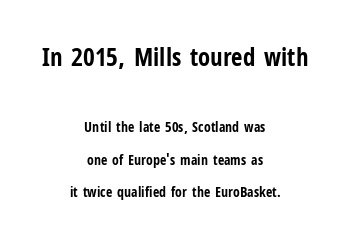
Words appear dense and cohesive because spacing is normal. No word sits above an underline. A great deal of white space separates one row of letters from the next. Top chunk: large. Bottom chunk: small.
